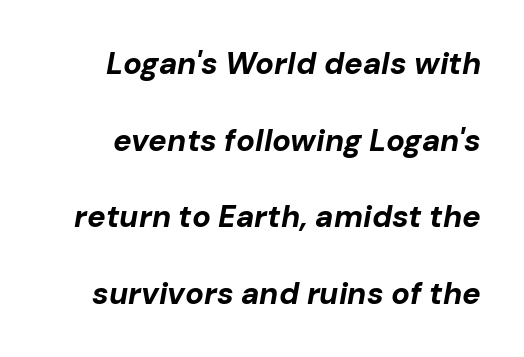
The image shows 31 px bold type, italic (leaning right); set loose line spacing (2.47x), normal letter spacing, not underlined; low stroke contrast and a medium x-height.
